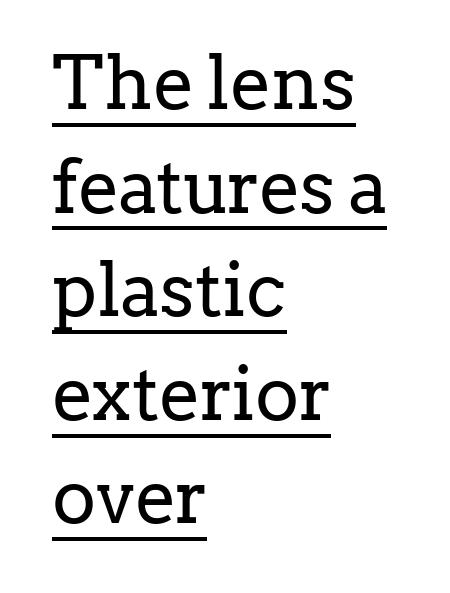
{"serif": "yes", "italic": "no", "bold": "no", "weight": "regular", "width": "normal", "stroke_contrast": "low", "x_height": "medium", "monospaced": "no", "underline": "yes", "align": "left", "line_spacing": "normal", "line_spacing_ratio": 1.4, "letter_spacing": "normal", "letter_spacing_em": 0.0, "glyph_px": 74}
